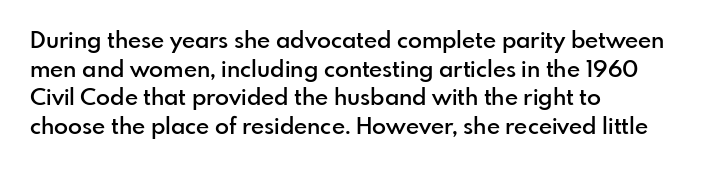
The passage shown is not underscored anywhere. On the weight axis this lands at semibold, roughly 600. Nothing unusual about the tracking: characters are spaced as the font intends. This is roman type, the default non-slanted kind. The paragraph has a hard left edge and a soft right edge.
